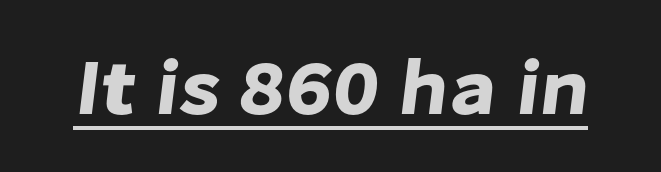
{"serif": "no", "width": "normal", "stroke_contrast": "low", "x_height": "medium", "monospaced": "no", "underline": "yes", "letter_spacing": "normal", "letter_spacing_em": 0.0, "glyph_px": 79}
